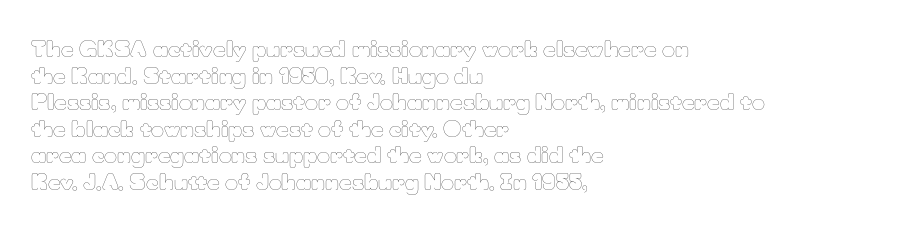
The face used here is rendered with its standard letterfit. The rag falls on the right side of this text block. The typeface has the unassuming heft of standard copy or less. Italic: no, the glyphs are upright roman.
